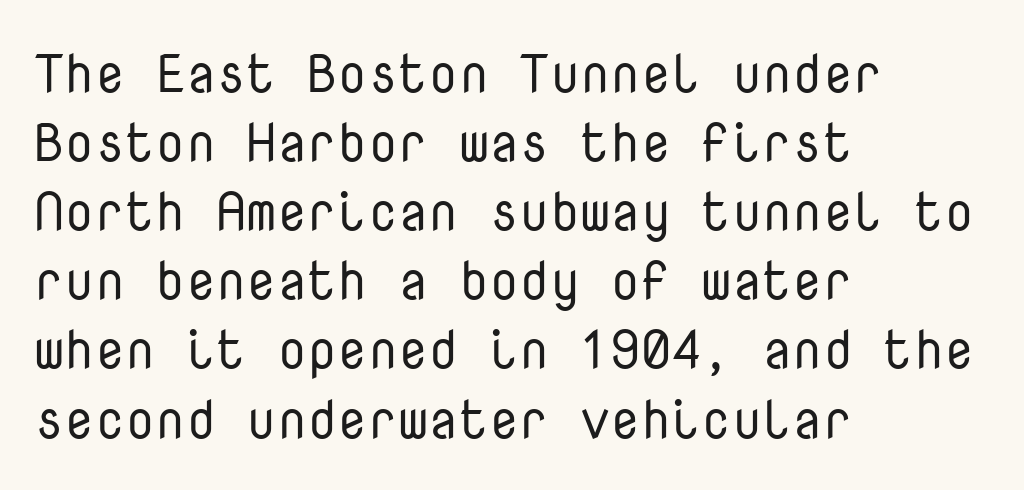
The lettering stays uniformly vertical, giving the passage a roman look. This rendering employs a face without finishing strokes, i.e., a sans-serif. Horizontally, the lines are justified to the leading edge only. The passage shown is typed in a monospace face where columns stay perfectly aligned. You could call the tracking neutral — neither tight nor loose.
